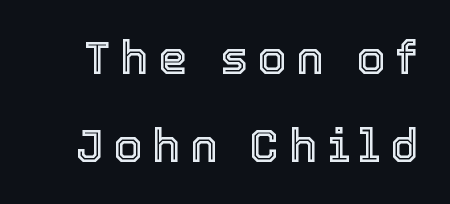
Q: Is the text italic (slanted)? A: No, it is upright.
Q: Is the text underlined? A: No.
Q: Is the spacing between letters normal or unusually wide? A: Unusually wide.
Q: Is the spacing between lines tight, normal or loose? A: Loose.
Q: Width (condensed, normal, or wide)? A: Normal.
Q: x-height? A: Medium.
Q: Monospaced? A: No.
